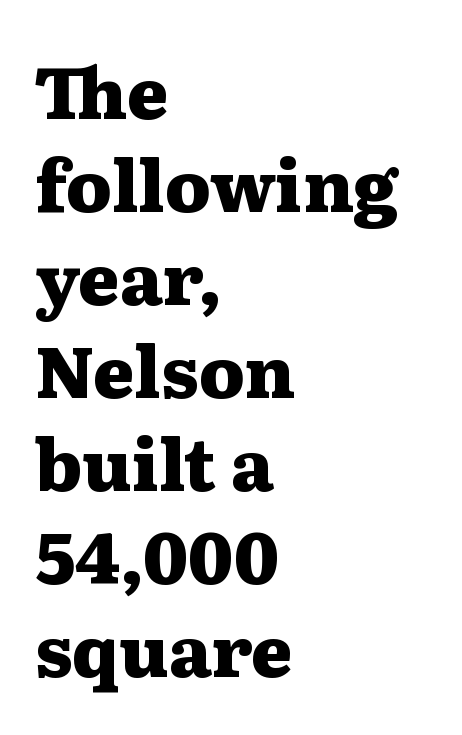
Q: Is the text bold? A: Yes.
Q: Is the text italic (slanted)? A: No, it is upright.
Q: Is the typeface a serif or a sans-serif typeface? A: Serif.
Q: Is the text underlined? A: No.
Q: How is the paragraph aligned? A: Left-aligned.
Q: Is the spacing between letters normal or unusually wide? A: Normal.
Q: Is the spacing between lines tight, normal or loose? A: Normal.
Q: Width (condensed, normal, or wide)? A: Wide.
Q: Stroke contrast? A: Medium.
Q: x-height? A: Medium.
Q: Monospaced? A: No.
